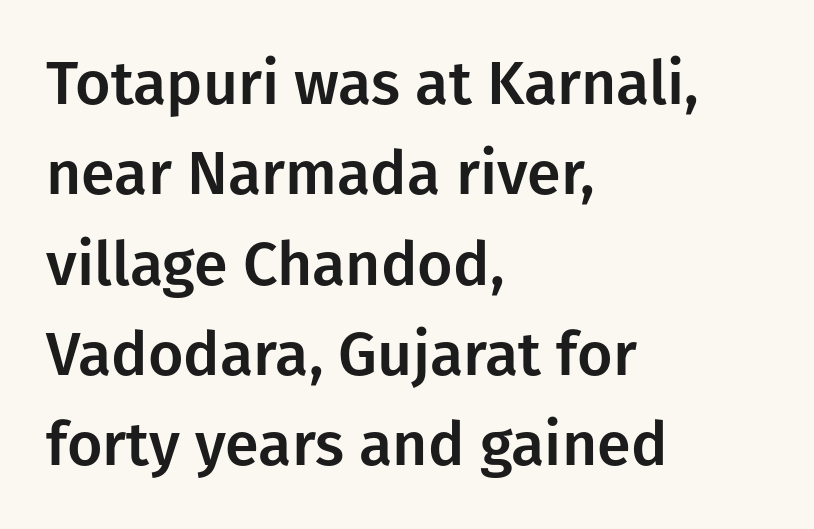
{"serif": "no", "italic": "no", "width": "normal", "stroke_contrast": "low", "x_height": "medium", "monospaced": "no", "underline": "no", "align": "left", "line_spacing": "normal", "line_spacing_ratio": 1.48, "letter_spacing": "normal", "letter_spacing_em": 0.0, "glyph_px": 61}
